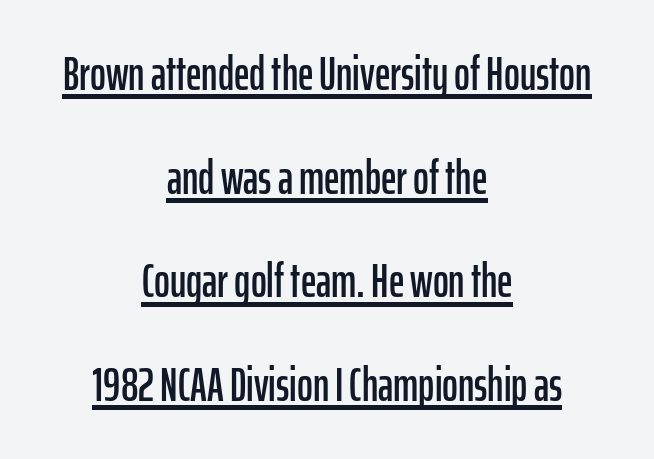
Leading: increased. These lines are composed in type without serifs. The passage shown has conventional tracking throughout. The typography opts for an upright posture over an oblique one. The passage shown is underscored from start to finish.
